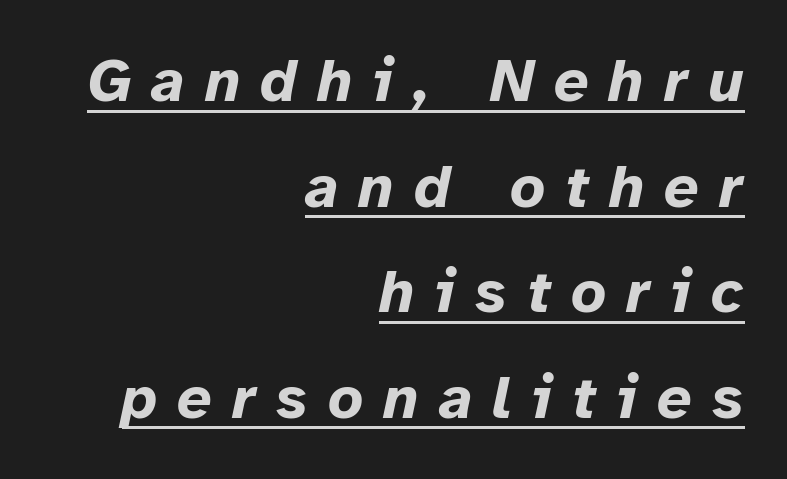
{"italic": "yes", "lean": "right", "slant_degrees": 12, "bold": "yes", "weight": "bold", "width": "normal", "stroke_contrast": "low", "x_height": "medium", "monospaced": "no", "underline": "yes", "align": "right", "line_spacing_ratio": 1.73, "letter_spacing": "wide", "letter_spacing_em": 0.33, "glyph_px": 61}
